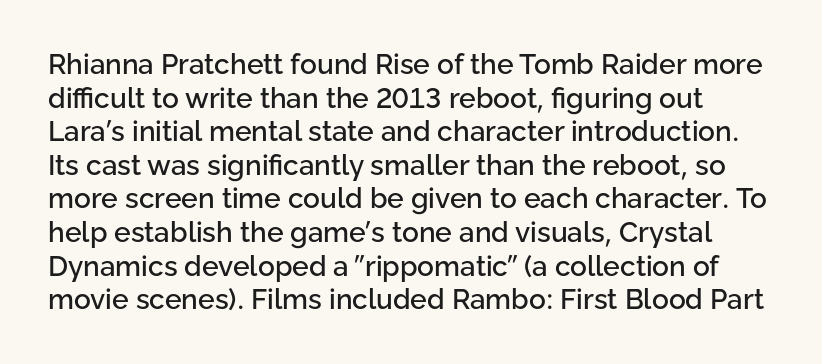
Q: Is the text italic (slanted)? A: No, it is upright.
Q: Is the typeface a serif or a sans-serif typeface? A: Sans-serif.
Q: Is the text underlined? A: No.
Q: Is the spacing between letters normal or unusually wide? A: Normal.
Q: Width (condensed, normal, or wide)? A: Normal.
Q: Stroke contrast? A: Low.
Q: x-height? A: Medium.
Q: Monospaced? A: No.
